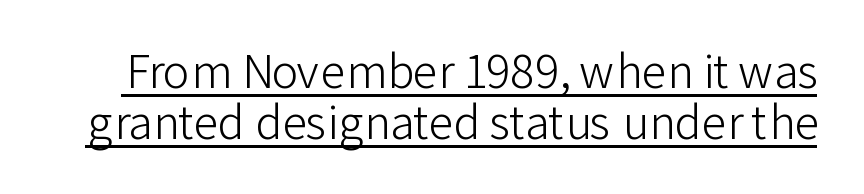
Q: Is the text bold? A: No.
Q: Is the text italic (slanted)? A: No, it is upright.
Q: Is the typeface a serif or a sans-serif typeface? A: Sans-serif.
Q: Is the text underlined? A: Yes.
Q: Is the spacing between letters normal or unusually wide? A: Normal.
Q: Is the spacing between lines tight, normal or loose? A: Tight.
Q: Width (condensed, normal, or wide)? A: Normal.
Q: Stroke contrast? A: Low.
Q: x-height? A: Medium.
Q: Monospaced? A: No.
